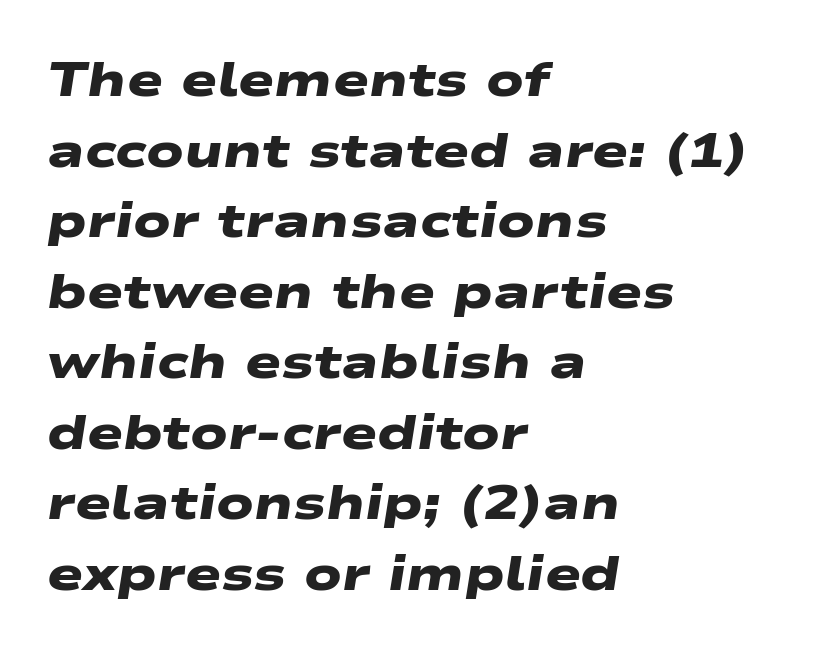
The rendering anchors every line to the left-hand side. These lines are rendered in a variable-pitch font. Successive baselines arrive at the customary interval. As a designer I'd log this as weight 700, bold.
